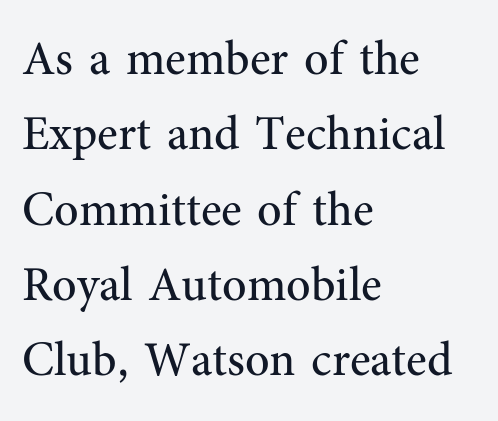
The image shows 48 px regular-weight serif type, upright; set left-aligned, normal line spacing (1.57x), normal letter spacing, not underlined; medium stroke contrast and a medium x-height.
